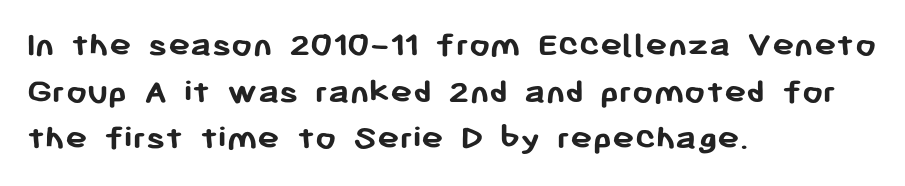
The image shows 37 px semibold sans-serif type, upright; set left-aligned, normal line spacing (1.26x), normal letter spacing, not underlined; low stroke contrast and a medium x-height.
